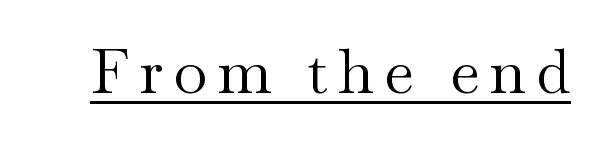
The image shows 62 px regular-weight, wide serif type, upright; set underlined; medium stroke contrast and a small x-height.
